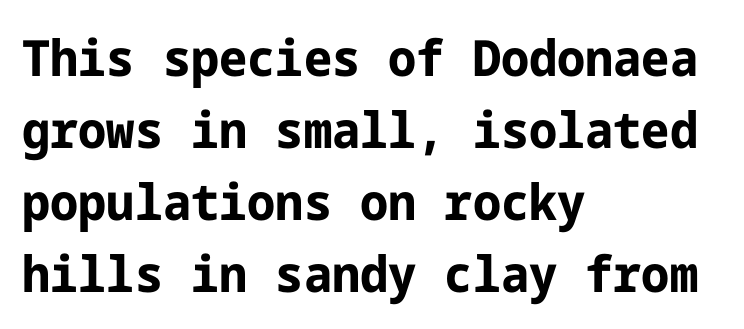
The image shows 50 px bold sans-serif type, upright; set left-aligned, normal line spacing (1.44x), normal letter spacing, not underlined; low stroke contrast and a medium x-height.
